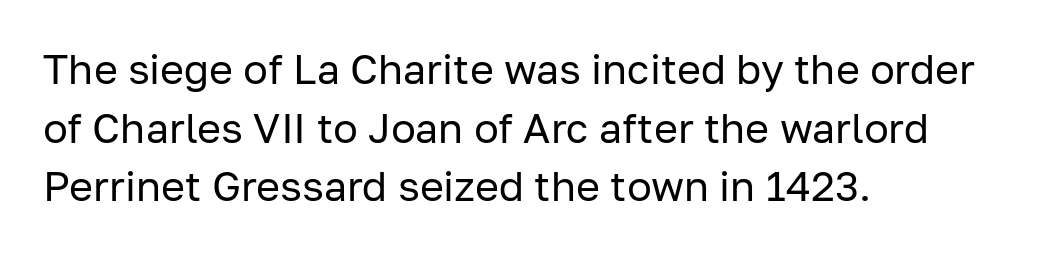
The typesetter chose a ragged-right arrangement here. The passage shown is typeset with a sans-serif family. Stems and bowls with no extra thickness — not bold. Letters rest on an invisible, unmarked baseline. Style check: upright.
